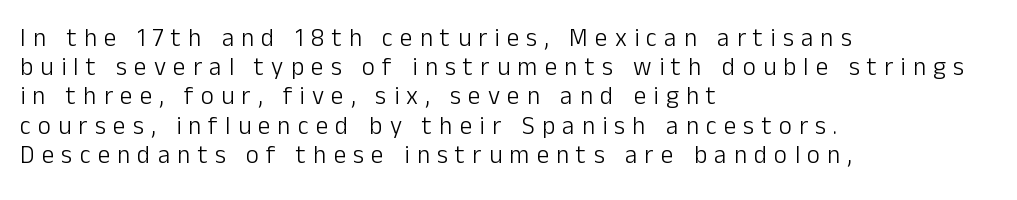
The image shows 25 px text type, upright; set left-aligned, line spacing 1.17x, unusually wide letter spacing (+0.29 em), not underlined.
